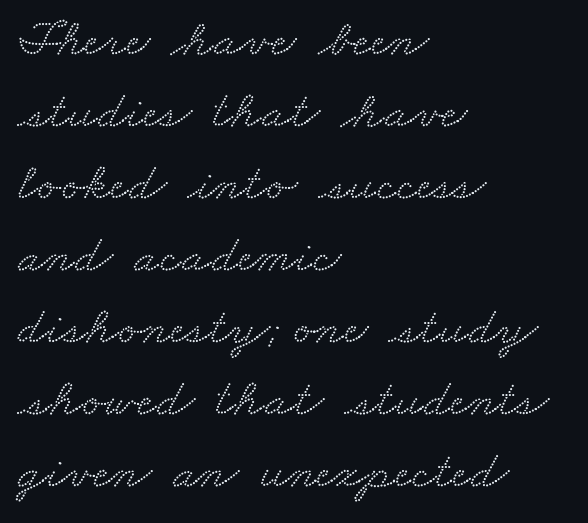
{"serif": "yes", "width": "wide", "stroke_contrast": "low", "x_height": "small", "monospaced": "no", "underline": "no", "align": "left", "line_spacing": "normal", "line_spacing_ratio": 1.36, "letter_spacing": "normal", "letter_spacing_em": 0.0, "glyph_px": 53}
